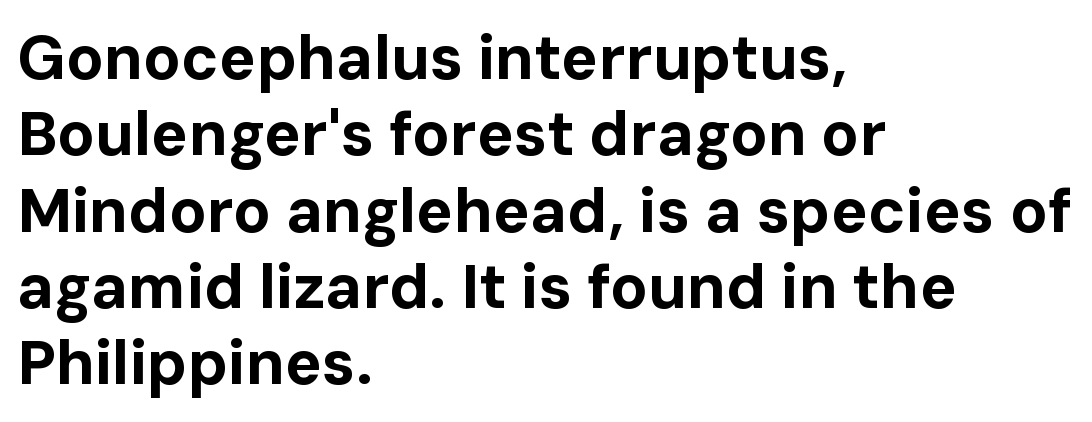
Q: Is the text bold? A: Yes.
Q: Is the text italic (slanted)? A: No, it is upright.
Q: Is the typeface a serif or a sans-serif typeface? A: Sans-serif.
Q: Is the text underlined? A: No.
Q: How is the paragraph aligned? A: Left-aligned.
Q: Is the spacing between letters normal or unusually wide? A: Normal.
Q: Width (condensed, normal, or wide)? A: Normal.
Q: Stroke contrast? A: Low.
Q: x-height? A: Medium.
Q: Monospaced? A: No.
